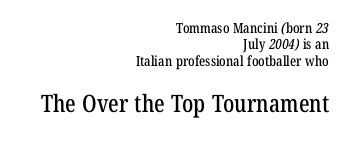
Q: Is the text underlined? A: No.
Q: How is the paragraph aligned? A: Right-aligned.
Q: Is the spacing between letters normal or unusually wide? A: Normal.
Q: Which block of text is set in a larger size, the first (top) or the second (bottom)? A: The second (bottom) one.
